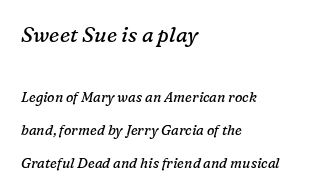
{"italic": "yes", "lean": "right", "slant_degrees": 16, "bold": "no", "underline": "no", "align": "left", "line_spacing": "loose", "line_spacing_ratio": 2.37, "letter_spacing": "normal", "letter_spacing_em": 0.0, "larger_block": "first", "size_ratio": 1.5, "glyph_px": 21}
